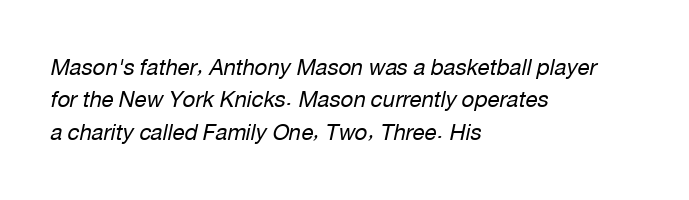
{"italic": "yes", "lean": "right", "slant_degrees": 12, "bold": "no", "underline": "no", "align": "left", "line_spacing": "normal", "line_spacing_ratio": 1.47, "letter_spacing": "normal", "letter_spacing_em": 0.0, "glyph_px": 22}
